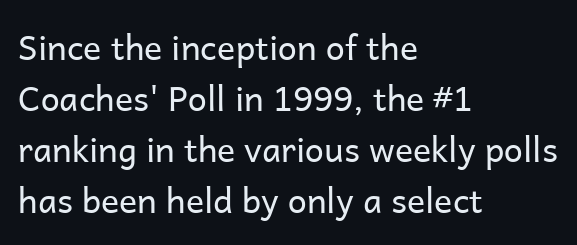
Grotesque or geometric, the face here clearly has no serifs. This is the regular roman posture of the typeface. The face used here is proportionally spaced, like ordinary book or web type. Inter-character spacing is left at the font's built-in metrics. Underlining? Definitely not there.
